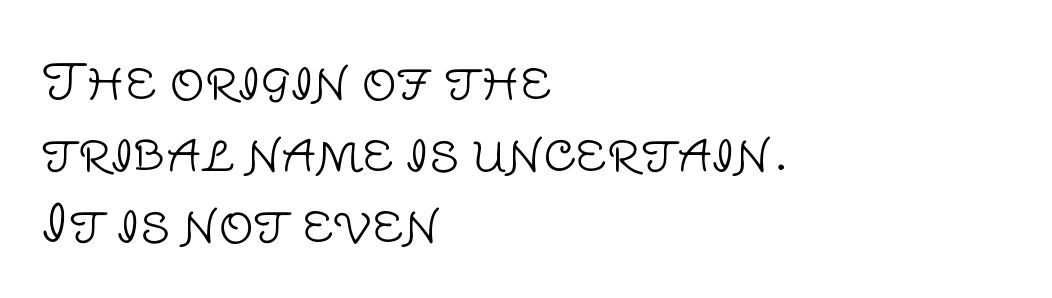
{"serif": "no", "bold": "no", "weight": "light", "width": "normal", "stroke_contrast": "low", "x_height": "large", "monospaced": "no", "underline": "no", "align": "left", "line_spacing": "normal", "line_spacing_ratio": 1.46, "letter_spacing": "normal", "letter_spacing_em": 0.0, "glyph_px": 49}
